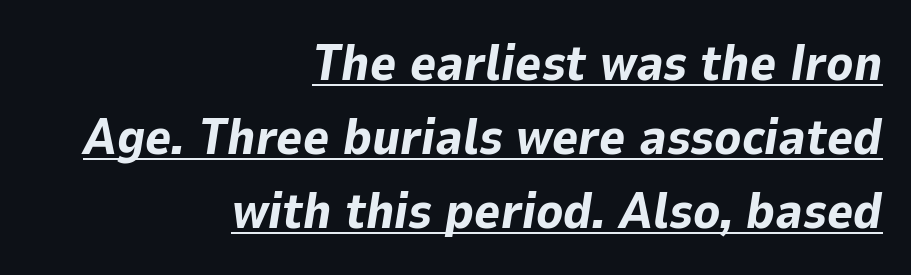
{"italic": "yes", "lean": "right", "slant_degrees": 9, "bold": "yes", "weight": "bold", "width": "normal", "stroke_contrast": "low", "x_height": "medium", "monospaced": "no", "underline": "yes", "align": "right", "line_spacing": "normal", "line_spacing_ratio": 1.48, "letter_spacing": "normal", "letter_spacing_em": 0.0, "glyph_px": 50}
